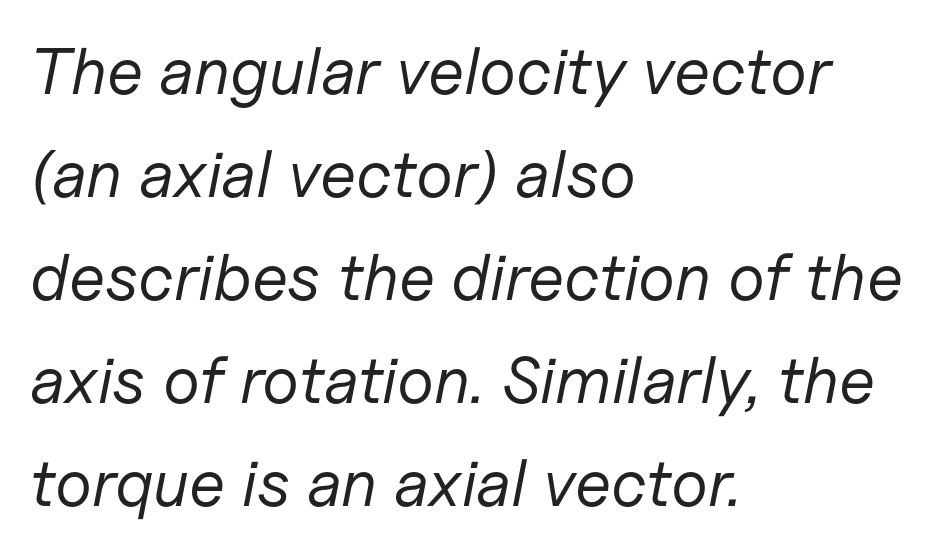
{"italic": "yes", "lean": "right", "slant_degrees": 11, "bold": "no", "weight": "regular", "width": "normal", "stroke_contrast": "low", "x_height": "medium", "monospaced": "no", "underline": "no", "align": "left", "line_spacing": "normal", "line_spacing_ratio": 1.56, "letter_spacing": "normal", "letter_spacing_em": 0.0, "glyph_px": 66}
